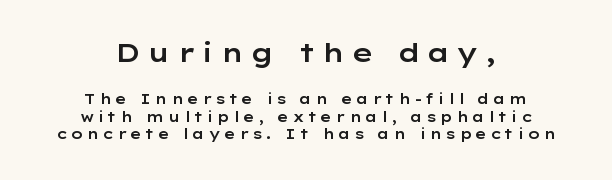
The image shows 26 px text type, upright; set centered, normal line spacing (1.27x), unusually wide letter spacing (+0.21 em), not underlined; the first (top) block is 1.86x larger.
